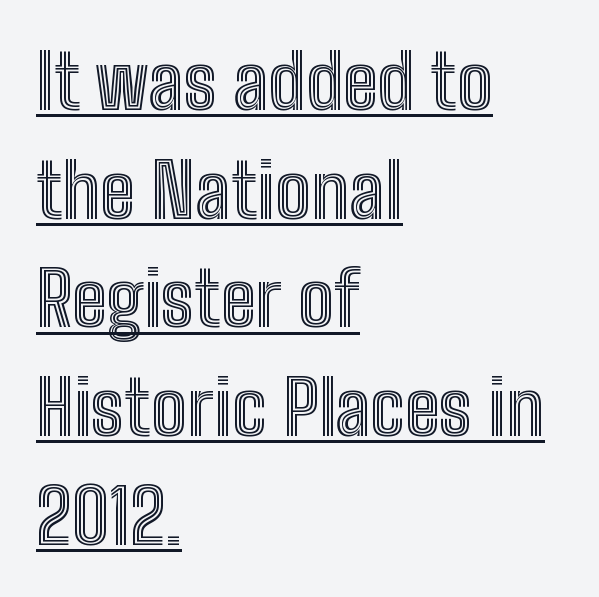
The image shows 75 px condensed type, upright; set left-aligned, normal line spacing (1.45x), normal letter spacing, underlined; a medium x-height.
